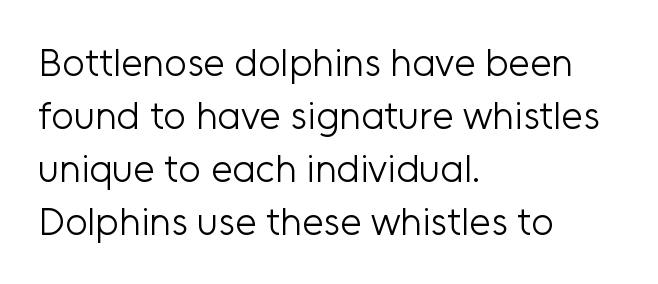
The type family on display is of the sans-serif kind. Each row of text sits above clean, open space. Where is the straight margin? On the left. The face used here is proportionally spaced, like ordinary book or web type. Regular leading. Italic? Not at all — the glyphs are vertical.
